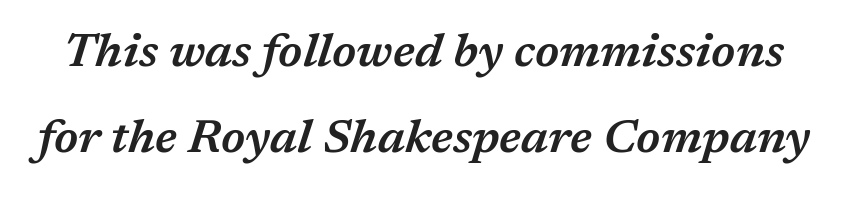
The sample has been set in demibold, a notch under bold. This sample has the flowing, uneven cadence of proportional lettering. Decoration check: the copy has no underline. The rendering keeps characters at their native spacing.
